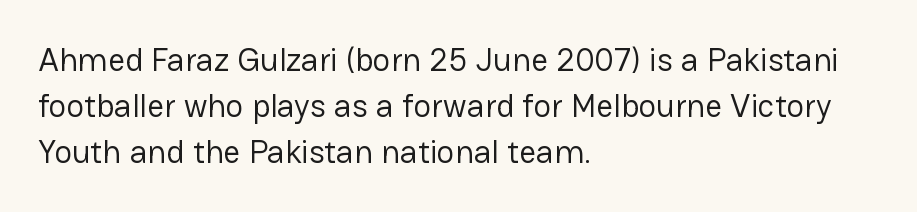
Q: Is the text bold? A: No.
Q: Is the text italic (slanted)? A: No, it is upright.
Q: Is the typeface a serif or a sans-serif typeface? A: Sans-serif.
Q: Is the text underlined? A: No.
Q: How is the paragraph aligned? A: Left-aligned.
Q: Is the spacing between letters normal or unusually wide? A: Normal.
Q: Is the spacing between lines tight, normal or loose? A: Normal.
Q: Width (condensed, normal, or wide)? A: Normal.
Q: Stroke contrast? A: Low.
Q: x-height? A: Medium.
Q: Monospaced? A: No.
